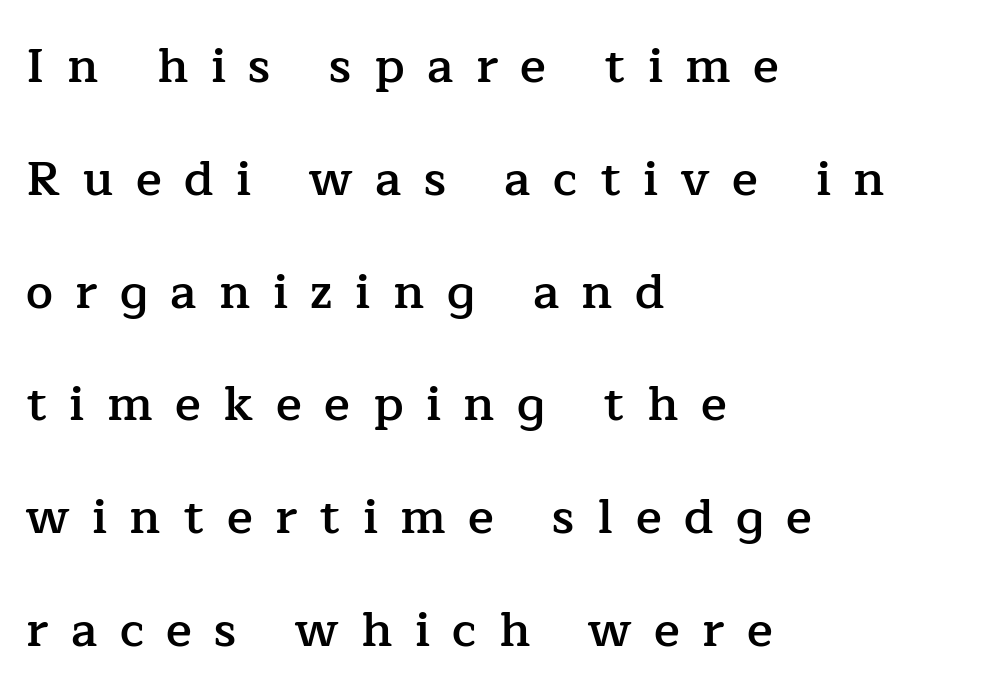
The zone under the glyphs is completely vacant. Horizontal alignment here is leftward, the default for most running prose. Rendered with straight, roman letterforms. Check where the strokes stop: tiny serifs finish them off. A typesetter would call this proportional, since set widths differ per character.
